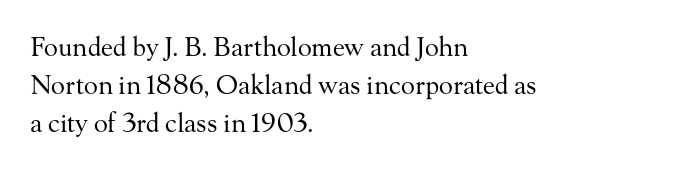
Q: Is the text bold? A: No.
Q: Is the text italic (slanted)? A: No, it is upright.
Q: Is the text underlined? A: No.
Q: How is the paragraph aligned? A: Left-aligned.
Q: Is the spacing between letters normal or unusually wide? A: Normal.
Q: Is the spacing between lines tight, normal or loose? A: Normal.
